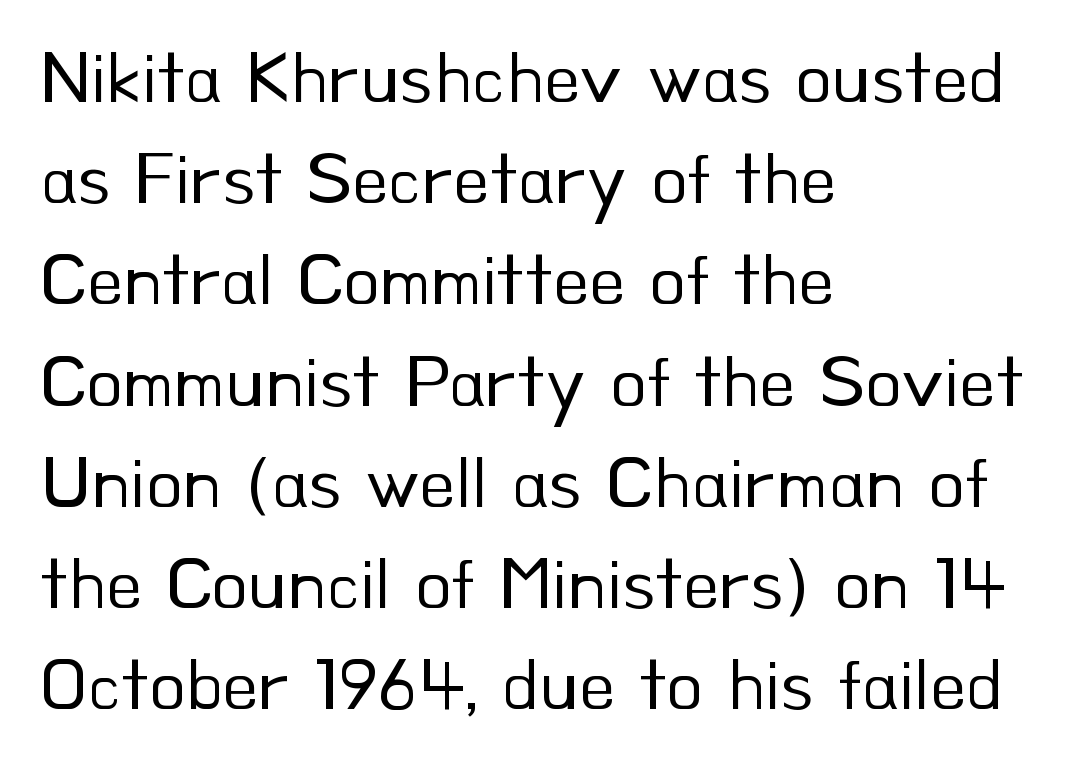
Q: Is the text bold? A: No.
Q: Is the text italic (slanted)? A: No, it is upright.
Q: Is the typeface a serif or a sans-serif typeface? A: Sans-serif.
Q: Is the text underlined? A: No.
Q: How is the paragraph aligned? A: Left-aligned.
Q: Is the spacing between letters normal or unusually wide? A: Normal.
Q: Is the spacing between lines tight, normal or loose? A: Normal.
Q: Width (condensed, normal, or wide)? A: Normal.
Q: Stroke contrast? A: Low.
Q: x-height? A: Small.
Q: Monospaced? A: No.
